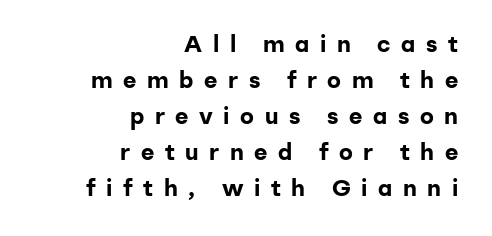
The image shows 23 px bold type, upright; set right-aligned, normal line spacing (1.56x), unusually wide letter spacing (+0.46 em), not underlined.
